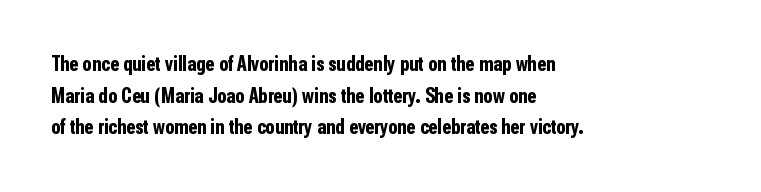
Q: Is the text bold? A: Yes.
Q: Is the text italic (slanted)? A: No, it is upright.
Q: Is the text underlined? A: No.
Q: How is the paragraph aligned? A: Left-aligned.
Q: Is the spacing between letters normal or unusually wide? A: Normal.
Q: Is the spacing between lines tight, normal or loose? A: Normal.
